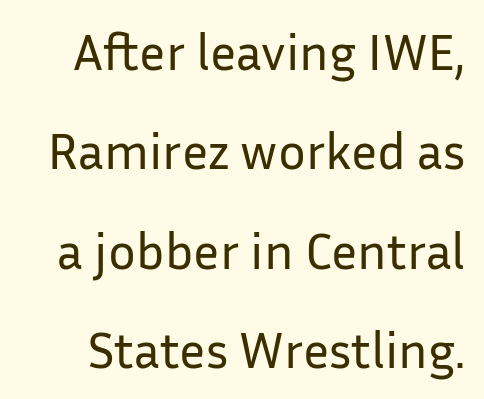
Q: Is the text bold? A: No.
Q: Is the text italic (slanted)? A: No, it is upright.
Q: Is the typeface a serif or a sans-serif typeface? A: Sans-serif.
Q: Is the text underlined? A: No.
Q: Is the spacing between letters normal or unusually wide? A: Normal.
Q: Is the spacing between lines tight, normal or loose? A: Loose.
Q: Width (condensed, normal, or wide)? A: Normal.
Q: Stroke contrast? A: Low.
Q: x-height? A: Medium.
Q: Monospaced? A: No.
